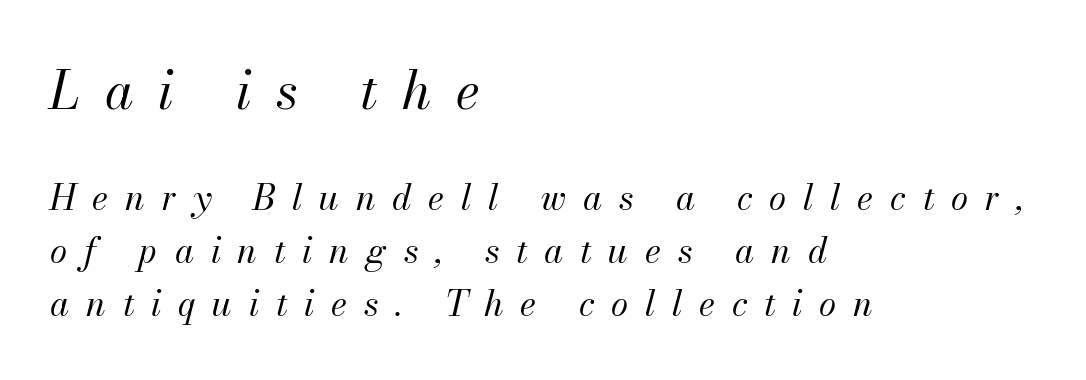
There's an unmistakable incline to the writing here. Think standard paragraph weight, or any step lighter than that. Normally led — the rows are evenly, conventionally spaced. The rendering uses natural spacing where letterforms have individual widths.
